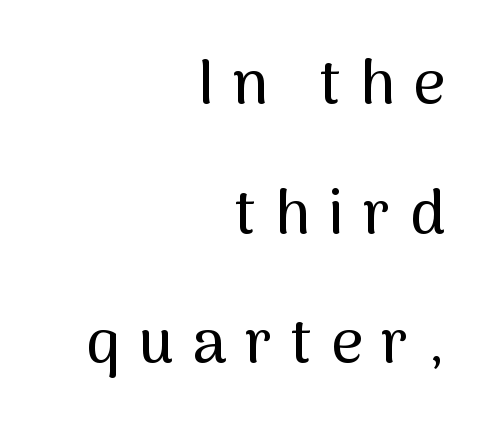
{"serif": "no", "italic": "no", "width": "normal", "stroke_contrast": "medium", "x_height": "medium", "monospaced": "no", "underline": "no", "align": "right", "line_spacing": "loose", "line_spacing_ratio": 2.09, "letter_spacing": "wide", "letter_spacing_em": 0.3, "glyph_px": 62}
